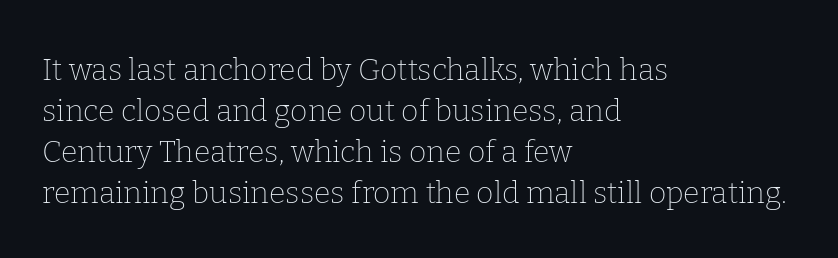
Q: Is the text bold? A: No.
Q: Is the text italic (slanted)? A: No, it is upright.
Q: Is the typeface a serif or a sans-serif typeface? A: Serif.
Q: Is the text underlined? A: No.
Q: How is the paragraph aligned? A: Left-aligned.
Q: Is the spacing between letters normal or unusually wide? A: Normal.
Q: Is the spacing between lines tight, normal or loose? A: Normal.
Q: Width (condensed, normal, or wide)? A: Normal.
Q: Stroke contrast? A: Low.
Q: x-height? A: Medium.
Q: Monospaced? A: No.
